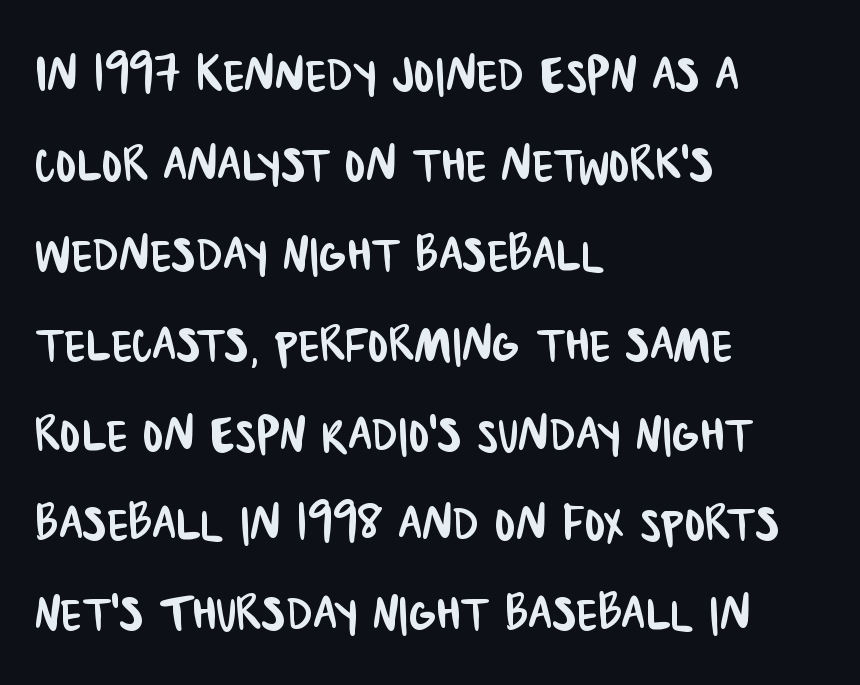
{"serif": "no", "width": "condensed", "stroke_contrast": "low", "x_height": "large", "monospaced": "no", "underline": "no", "align": "left", "line_spacing": "normal", "line_spacing_ratio": 1.45, "letter_spacing": "normal", "letter_spacing_em": 0.0, "glyph_px": 62}
